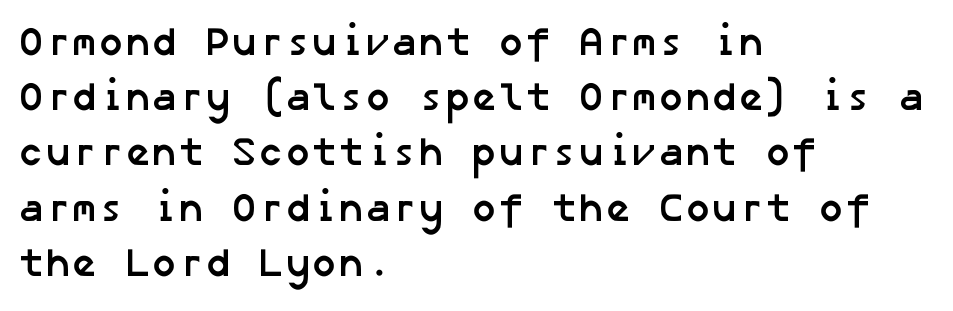
The area under the type is left untouched. Students, note that the glyphs here touch the page at normal intervals. Strokes here are thick enough to call this a true bold. Classification — sans serif. Layout note: lines flush left.
